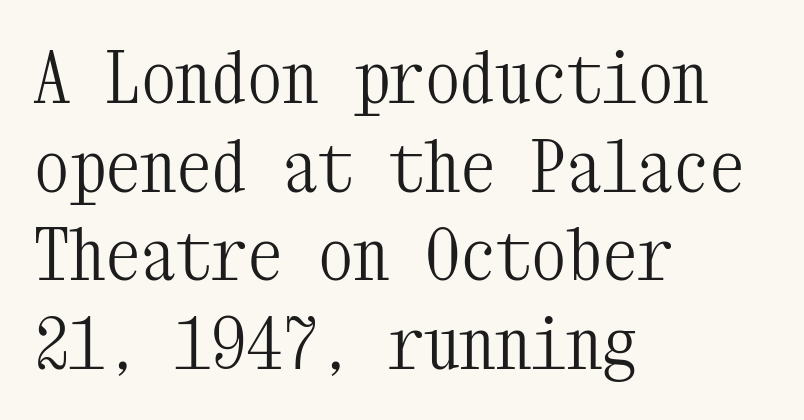
Q: Is the text bold? A: No.
Q: Is the text italic (slanted)? A: No, it is upright.
Q: Is the typeface a serif or a sans-serif typeface? A: Serif.
Q: Is the text underlined? A: No.
Q: How is the paragraph aligned? A: Left-aligned.
Q: Is the spacing between letters normal or unusually wide? A: Normal.
Q: Is the spacing between lines tight, normal or loose? A: Normal.
Q: Width (condensed, normal, or wide)? A: Condensed.
Q: Stroke contrast? A: Medium.
Q: x-height? A: Medium.
Q: Monospaced? A: Yes.
